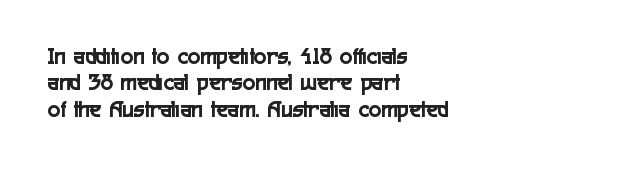
The image shows 24 px text type, upright; set left-aligned, tight line spacing (1.1x), normal letter spacing, not underlined.
